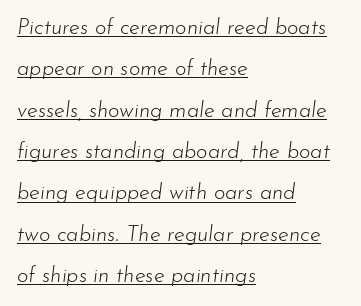
No extra ink here — the face is not bold. The rag falls on the right side of this text block. The rendering keeps characters at their native spacing. Notice how the stems are inclined rather than vertical — that's the hallmark of italics. The lettering is marked with a stroke running underneath it.
